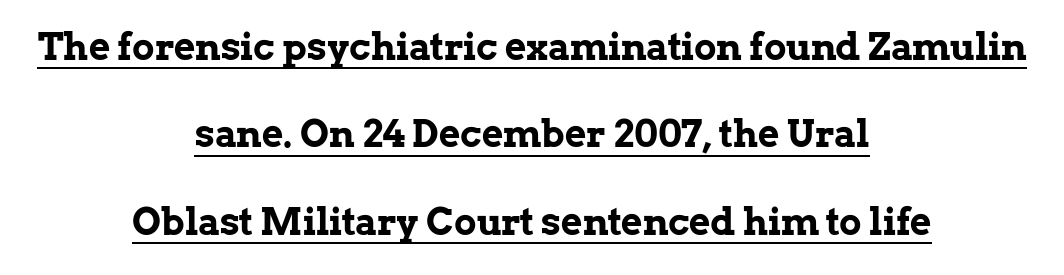
The image shows 37 px bold serif type, upright; set centered, loose line spacing (2.36x), normal letter spacing, underlined; low stroke contrast and a medium x-height.
